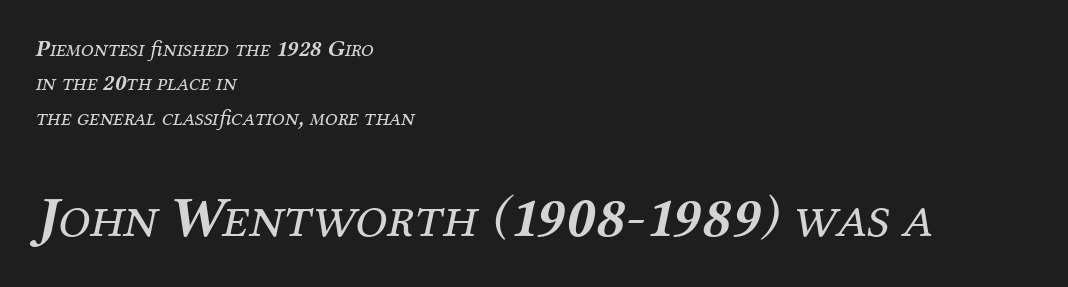
The image shows 58 px regular-weight serif type, italic (leaning right); set left-aligned, normal line spacing (1.49x), normal letter spacing, not underlined; the second (bottom) block is 2.52x larger; medium stroke contrast and a medium x-height.
